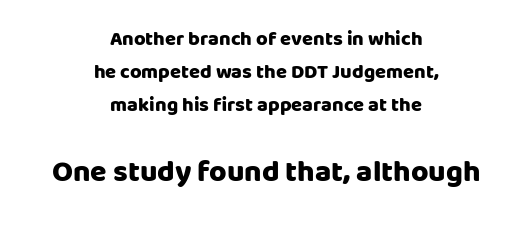
The image shows 30 px heavy sans-serif type, upright; set centered, normal line spacing (1.66x), normal letter spacing, not underlined; the second (bottom) block is 1.5x larger; low stroke contrast and a large x-height.
